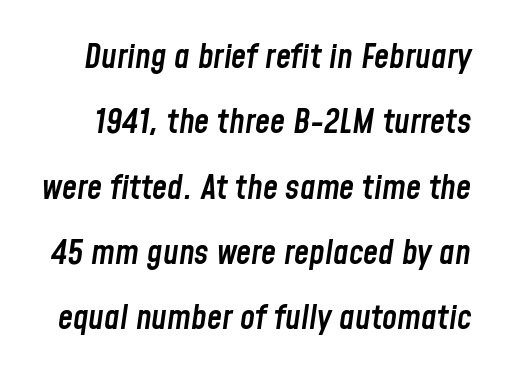
{"italic": "yes", "lean": "right", "slant_degrees": 8, "bold": "semi", "weight": "semibold", "width": "condensed", "stroke_contrast": "low", "x_height": "medium", "monospaced": "no", "underline": "no", "line_spacing": "loose", "line_spacing_ratio": 1.92, "letter_spacing": "normal", "letter_spacing_em": 0.0, "glyph_px": 34}
